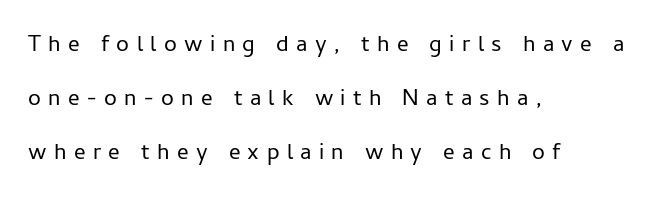
{"italic": "no", "bold": "no", "underline": "no", "align": "left", "line_spacing": "loose", "line_spacing_ratio": 2.34, "letter_spacing": "wide", "letter_spacing_em": 0.32, "glyph_px": 23}
